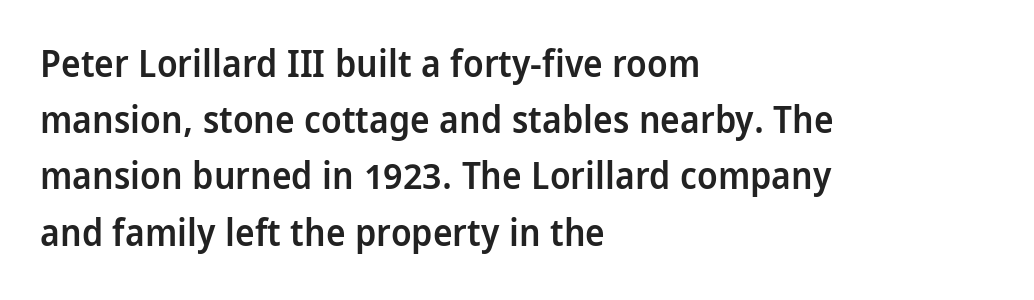
Here the designer chose a conventional face with non-uniform glyph widths. Grotesque or geometric, the face here clearly has no serifs. In terms of leading, this rendering sits right in the middle. A bit beefed up — I'd call it semibold rather than bold.
